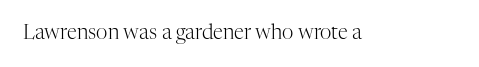
The image shows 20 px text type, upright; set normal letter spacing, not underlined.
